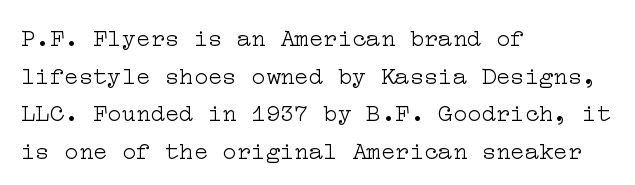
{"italic": "no", "bold": "no", "underline": "no", "align": "left", "line_spacing": "normal", "line_spacing_ratio": 1.57, "letter_spacing": "normal", "letter_spacing_em": 0.0, "glyph_px": 24}
